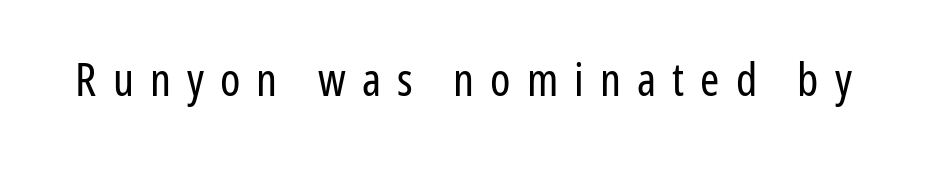
The image shows 46 px regular-weight, condensed sans-serif type, upright; set unusually wide letter spacing (+0.35 em), not underlined; low stroke contrast and a medium x-height.
